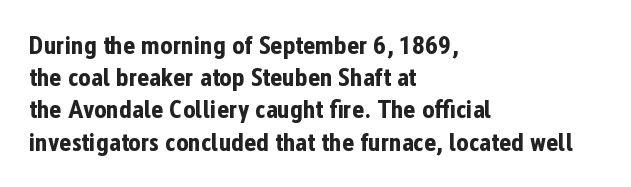
The image shows 26 px bold type, upright; set left-aligned, line spacing 1.24x, normal letter spacing, not underlined.
